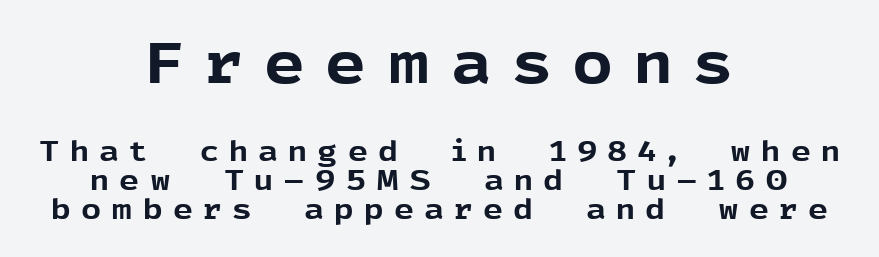
{"serif": "no", "italic": "no", "bold": "yes", "weight": "bold", "width": "normal", "x_height": "medium", "monospaced": "no", "underline": "no", "align": "center", "line_spacing": "tight", "line_spacing_ratio": 1.04, "letter_spacing": "wide", "letter_spacing_em": 0.36, "larger_block": "first", "size_ratio": 2.04, "glyph_px": 57}
